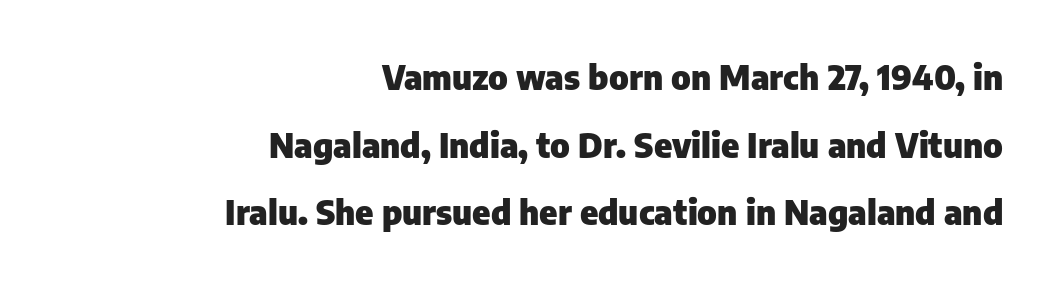
The image shows 34 px heavy sans-serif type, upright; set right-aligned, loose line spacing (1.99x), normal letter spacing, not underlined; low stroke contrast and a medium x-height.
